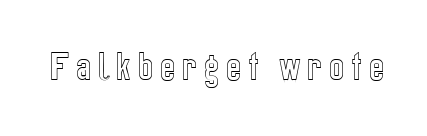
Q: Is the text italic (slanted)? A: No, it is upright.
Q: Is the text underlined? A: No.
Q: Is the spacing between letters normal or unusually wide? A: Unusually wide.
Q: Width (condensed, normal, or wide)? A: Condensed.
Q: x-height? A: Medium.
Q: Monospaced? A: No.
